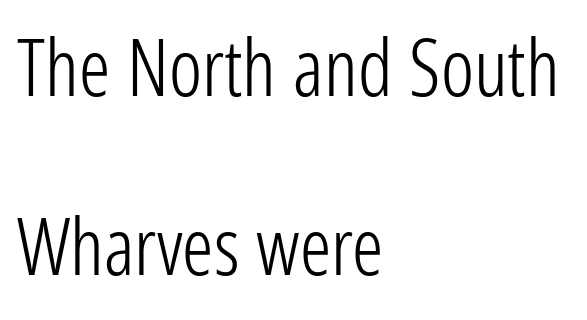
{"serif": "no", "italic": "no", "bold": "no", "weight": "light", "width": "condensed", "stroke_contrast": "low", "x_height": "medium", "monospaced": "no", "underline": "no", "align": "left", "line_spacing": "loose", "line_spacing_ratio": 2.29, "letter_spacing": "normal", "letter_spacing_em": 0.0, "glyph_px": 78}
